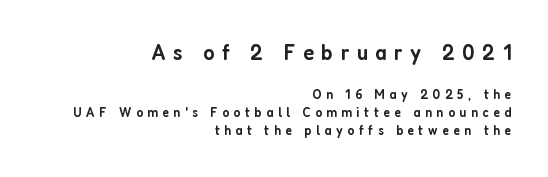
The image shows 23 px text type, upright; set right-aligned, normal line spacing (1.29x), unusually wide letter spacing (+0.33 em), not underlined; the first (top) block is 1.64x larger.
